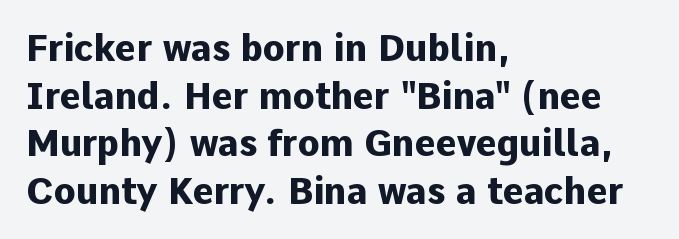
The image shows 36 px heavy sans-serif type, upright; set left-aligned, normal line spacing (1.32x), normal letter spacing, not underlined; low stroke contrast and a medium x-height.
